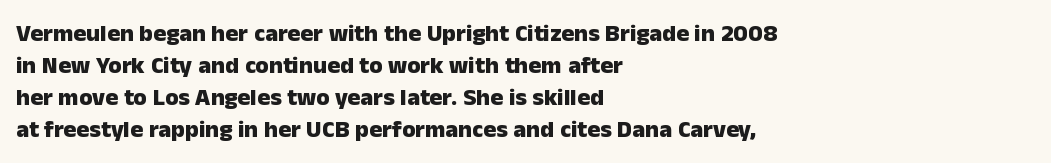
The image shows 24 px bold type, upright; set left-aligned, normal line spacing (1.33x), normal letter spacing, not underlined.
